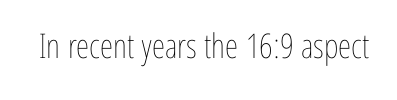
The image shows 34 px thin, condensed type, upright; set normal letter spacing, not underlined; low stroke contrast and a medium x-height.
